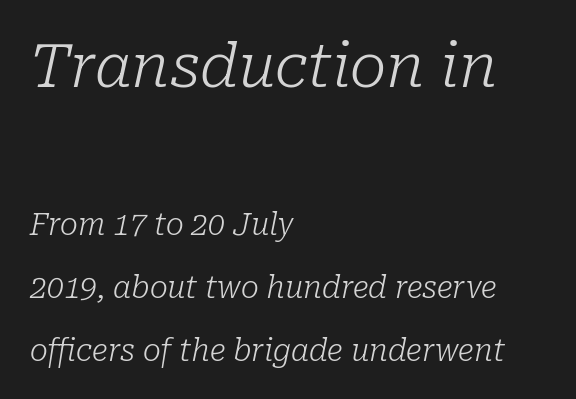
The image shows 61 px light serif type, italic (leaning right); set left-aligned, loose line spacing (2.1x), normal letter spacing, not underlined; the first (top) block is 2.03x larger; low stroke contrast and a medium x-height.
